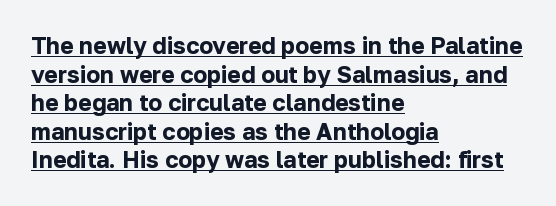
The image shows 23 px bold type, upright; set left-aligned, line spacing 1.24x, normal letter spacing, underlined.
